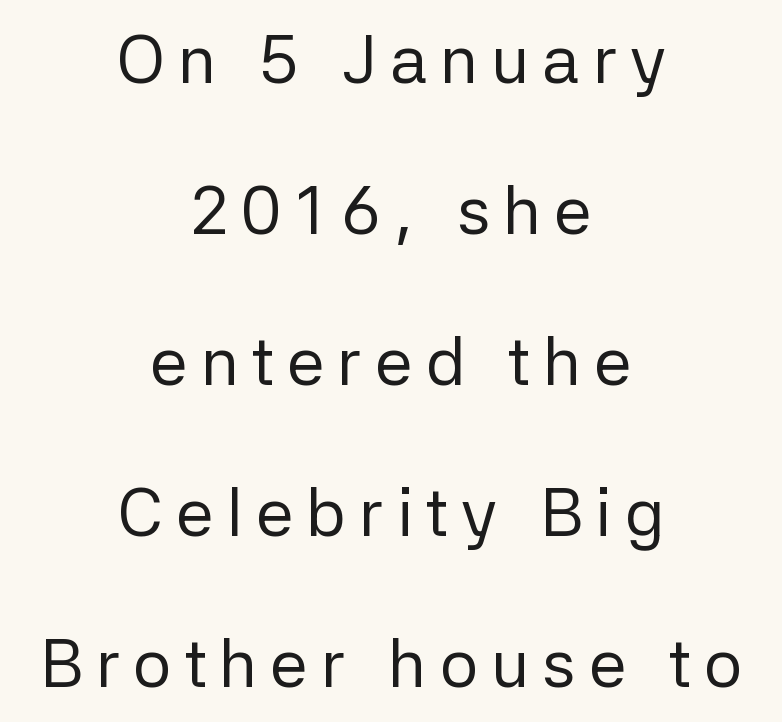
The image shows 68 px regular-weight sans-serif type, upright; set centered, loose line spacing (2.22x), not underlined; low stroke contrast and a medium x-height.
